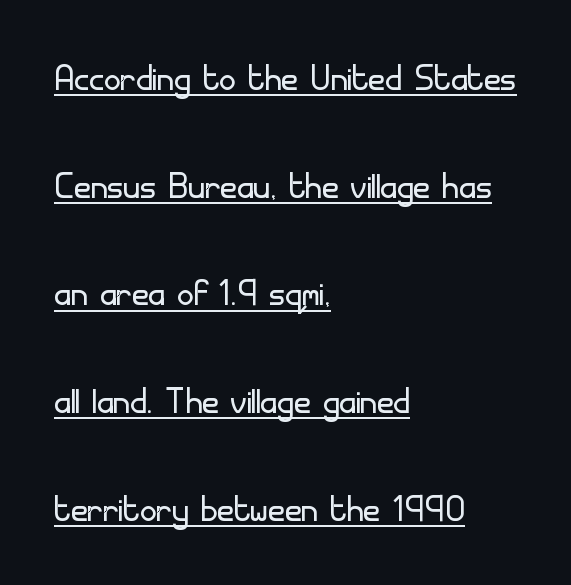
Q: Is the text bold? A: No.
Q: Is the text italic (slanted)? A: No, it is upright.
Q: Is the typeface a serif or a sans-serif typeface? A: Sans-serif.
Q: Is the text underlined? A: Yes.
Q: How is the paragraph aligned? A: Left-aligned.
Q: Is the spacing between letters normal or unusually wide? A: Normal.
Q: Is the spacing between lines tight, normal or loose? A: Loose.
Q: Width (condensed, normal, or wide)? A: Normal.
Q: Stroke contrast? A: Low.
Q: x-height? A: Small.
Q: Monospaced? A: No.
